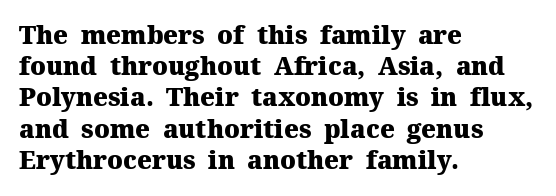
{"italic": "no", "bold": "yes", "underline": "no", "align": "left", "line_spacing": "normal", "line_spacing_ratio": 1.25, "letter_spacing": "normal", "letter_spacing_em": 0.0, "glyph_px": 25}
